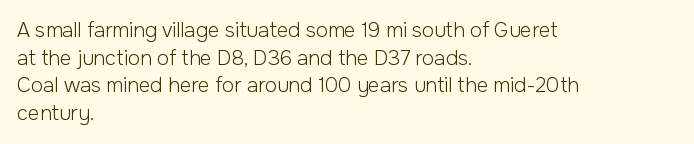
This rendering leaves character spacing at its baseline value. These lines stack with their left ends in a neat column. Reading down the column, the eye jumps a familiar distance to each next line. Stroke mass is kept to a normal reading level or below. Unlike italic type, these characters show no tilt at all. No word sits above an underline.
